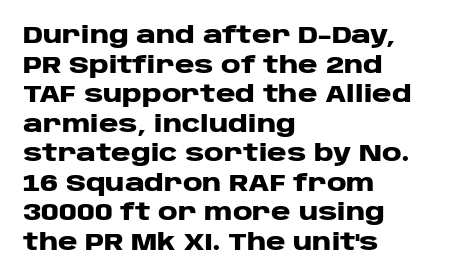
The image shows 24 px bold type, upright; set left-aligned, line spacing 1.23x, normal letter spacing, not underlined.
